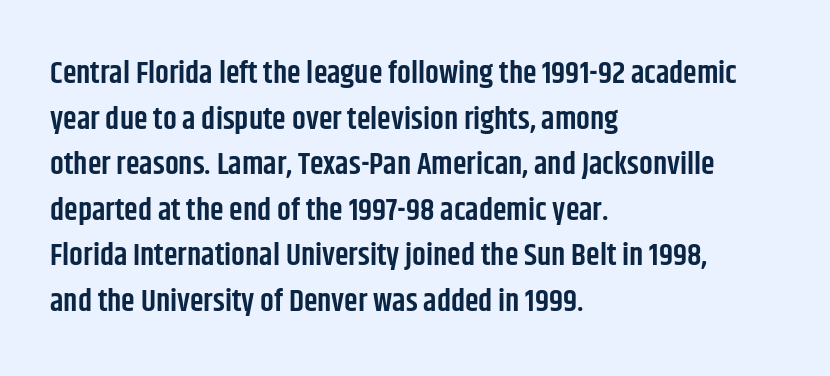
{"serif": "no", "italic": "no", "bold": "semi", "weight": "semibold", "width": "condensed", "stroke_contrast": "low", "x_height": "large", "monospaced": "no", "underline": "no", "align": "left", "line_spacing": "normal", "line_spacing_ratio": 1.47, "letter_spacing": "normal", "letter_spacing_em": 0.0, "glyph_px": 31}
